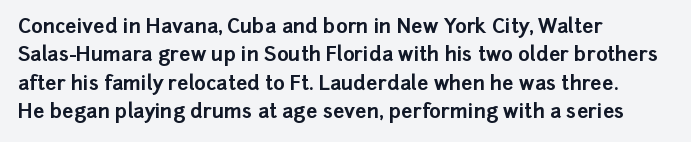
The image shows 20 px bold type, upright; set left-aligned, normal line spacing (1.42x), normal letter spacing, not underlined.
